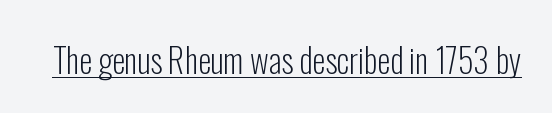
{"serif": "no", "italic": "no", "bold": "no", "weight": "light", "width": "condensed", "stroke_contrast": "low", "x_height": "medium", "monospaced": "no", "underline": "yes", "letter_spacing": "normal", "letter_spacing_em": 0.0, "glyph_px": 33}
